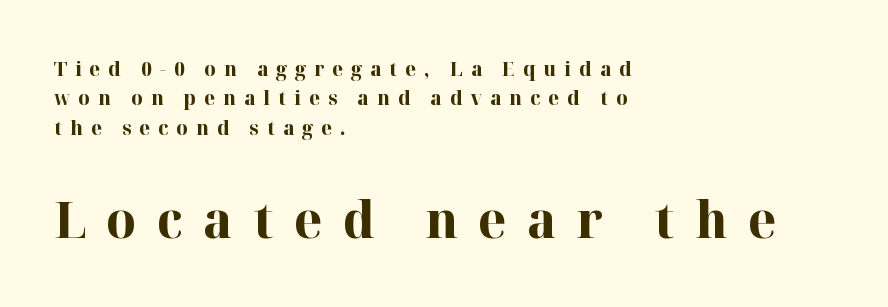
Q: Is the text bold? A: Yes.
Q: Is the text italic (slanted)? A: No, it is upright.
Q: Is the typeface a serif or a sans-serif typeface? A: Serif.
Q: Is the text underlined? A: No.
Q: How is the paragraph aligned? A: Left-aligned.
Q: Is the spacing between letters normal or unusually wide? A: Unusually wide.
Q: Is the spacing between lines tight, normal or loose? A: Normal.
Q: Which block of text is set in a larger size, the first (top) or the second (bottom)? A: The second (bottom) one.
Q: Width (condensed, normal, or wide)? A: Normal.
Q: Stroke contrast? A: High.
Q: x-height? A: Medium.
Q: Monospaced? A: No.
